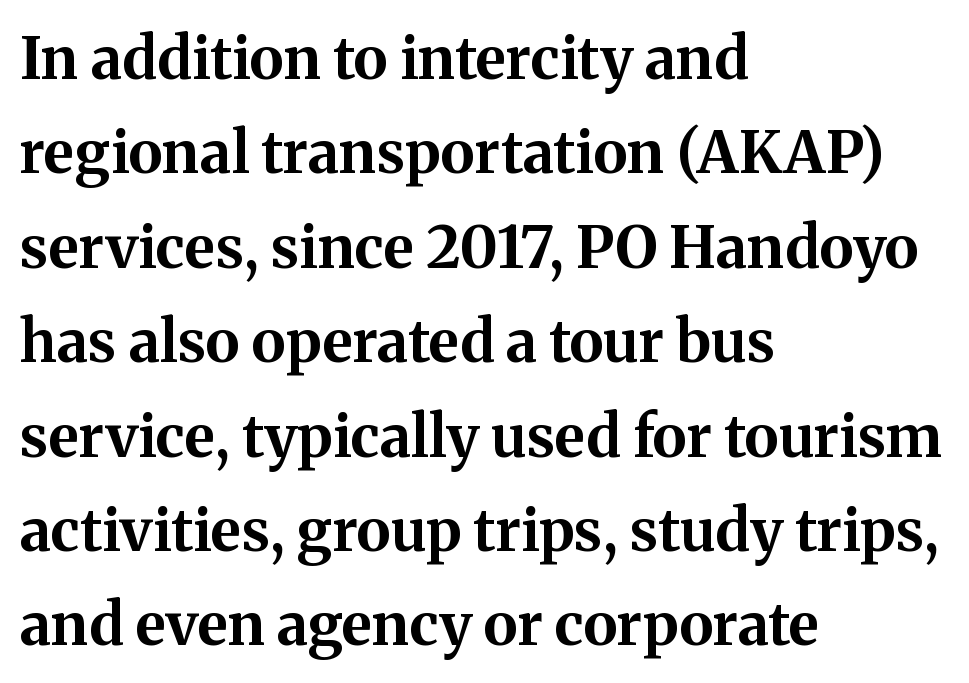
Q: Is the text bold? A: Yes.
Q: Is the text italic (slanted)? A: No, it is upright.
Q: Is the typeface a serif or a sans-serif typeface? A: Serif.
Q: Is the text underlined? A: No.
Q: How is the paragraph aligned? A: Left-aligned.
Q: Is the spacing between letters normal or unusually wide? A: Normal.
Q: Is the spacing between lines tight, normal or loose? A: Normal.
Q: Width (condensed, normal, or wide)? A: Normal.
Q: Stroke contrast? A: Medium.
Q: x-height? A: Medium.
Q: Monospaced? A: No.
